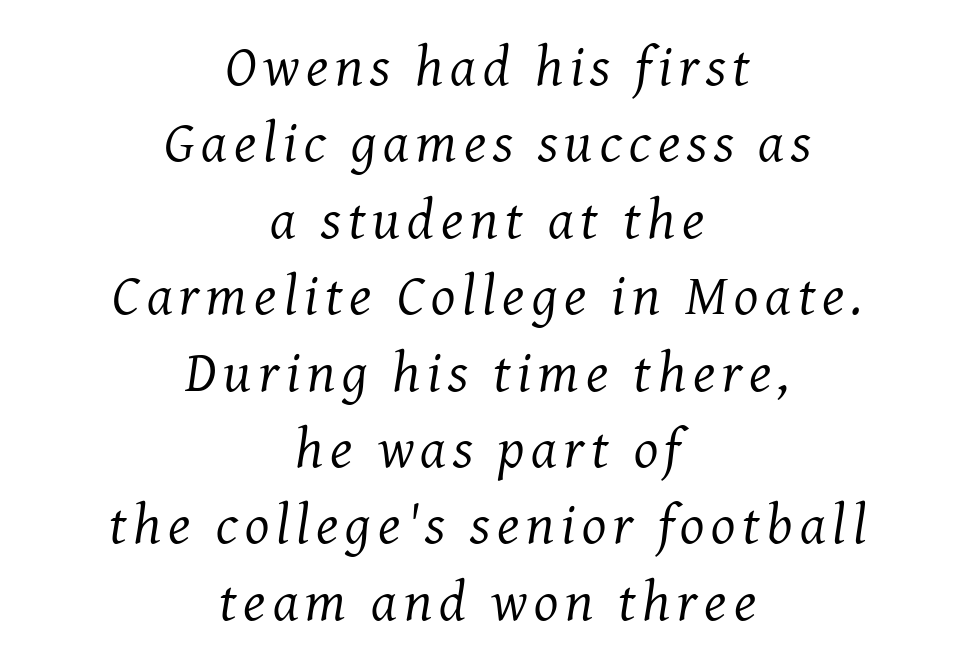
The image shows 57 px regular-weight serif type, italic (leaning right); set centered, normal line spacing (1.34x), not underlined; medium stroke contrast and a medium x-height.
